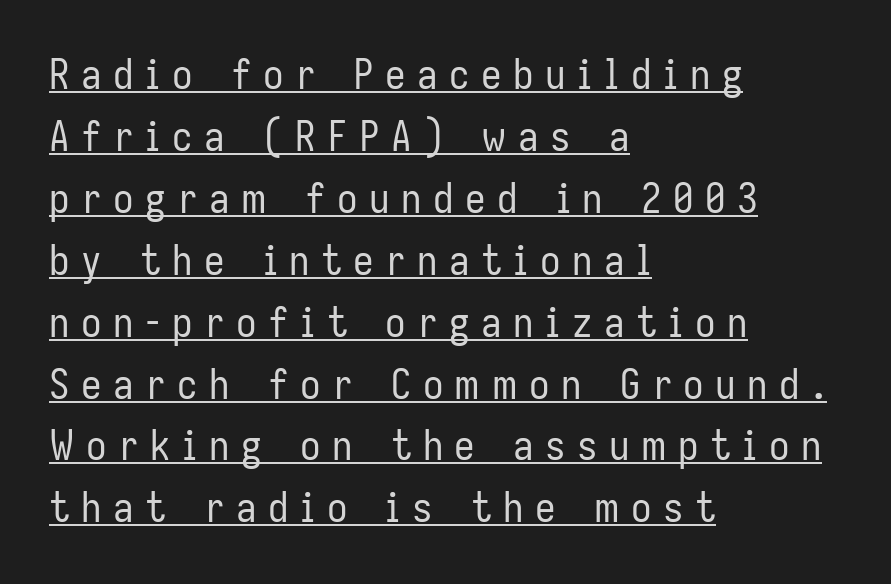
These lines are rendered in a variable-pitch font. Glyph-to-glyph distance is far greater than everyday printed text. Observe the absence of serifs on each vertical stroke in this sample. The glyphs are accompanied by a horizontal stroke just below them.
